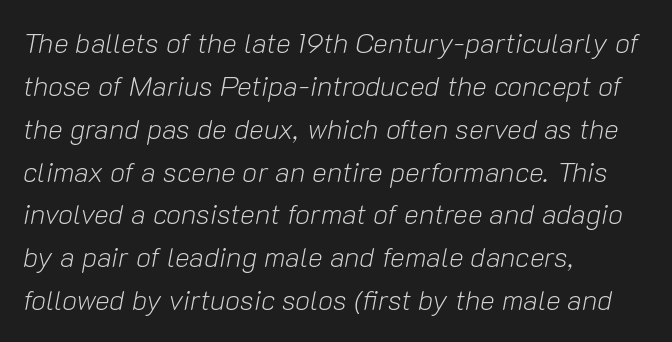
The face used here is proportionally spaced, like ordinary book or web type. The letterforms sit at book weight or below. These lines keep a tight, regular rhythm from letter to letter. This sample uses an oblique cut, with every glyph tilted off the vertical. A bare baseline throughout the passage. The paragraph shown leans on its left margin.
